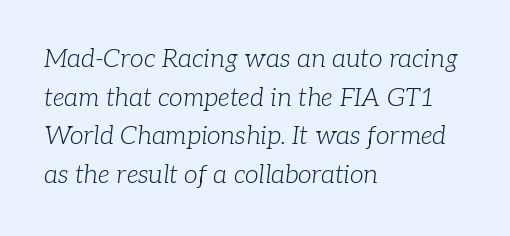
{"italic": "yes", "lean": "right", "slant_degrees": 7, "bold": "no", "underline": "no", "align": "left", "line_spacing": "normal", "line_spacing_ratio": 1.55, "letter_spacing": "normal", "letter_spacing_em": 0.0, "glyph_px": 25}
